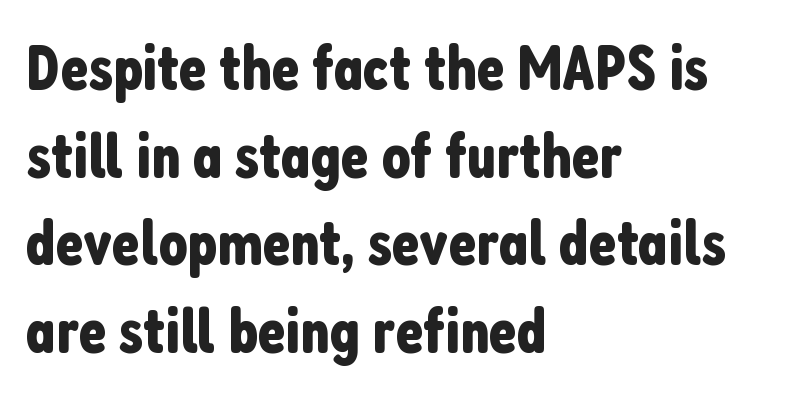
Just letters on the line, the space beneath them empty. Line starts are locked; line ends wander. The rendering keeps characters at their native spacing. Designer's note — italics off, roman on. Unlike a traditional serif, this face leaves its strokes unadorned. Quick note: interline space is typical.
